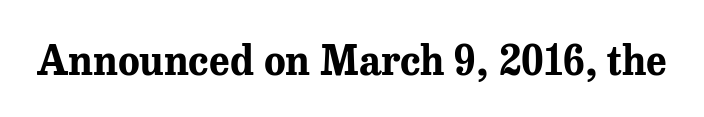
{"serif": "yes", "italic": "no", "bold": "yes", "weight": "bold", "width": "normal", "stroke_contrast": "medium", "x_height": "medium", "monospaced": "no", "underline": "no", "letter_spacing": "normal", "letter_spacing_em": 0.0, "glyph_px": 40}
